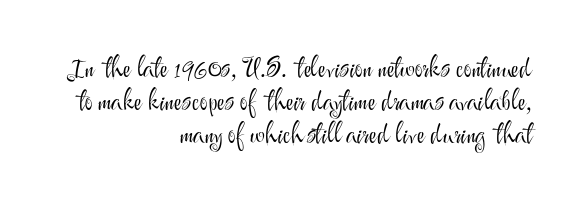
The image shows 27 px text type; set right-aligned, line spacing 1.23x, normal letter spacing, not underlined.
